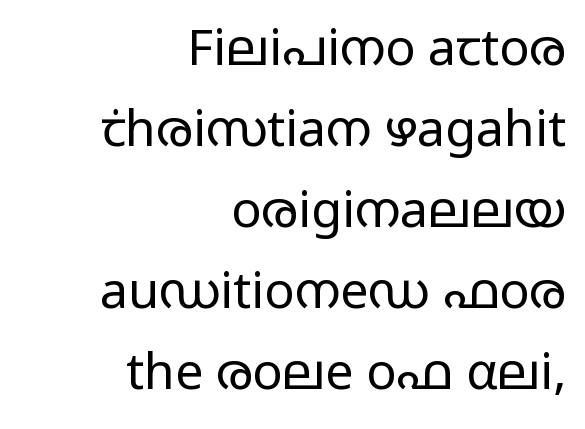
Q: Is the text bold? A: No.
Q: Is the text italic (slanted)? A: No, it is upright.
Q: Is the typeface a serif or a sans-serif typeface? A: Sans-serif.
Q: Is the text underlined? A: No.
Q: How is the paragraph aligned? A: Right-aligned.
Q: Is the spacing between letters normal or unusually wide? A: Normal.
Q: Is the spacing between lines tight, normal or loose? A: Normal.
Q: Width (condensed, normal, or wide)? A: Wide.
Q: Stroke contrast? A: Low.
Q: x-height? A: Medium.
Q: Monospaced? A: No.
